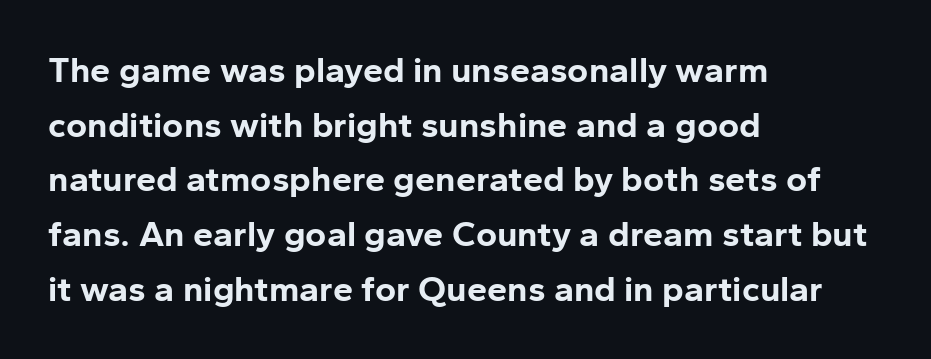
The image shows 36 px bold sans-serif type, upright; set left-aligned, normal line spacing (1.52x), normal letter spacing, not underlined; low stroke contrast and a medium x-height.
